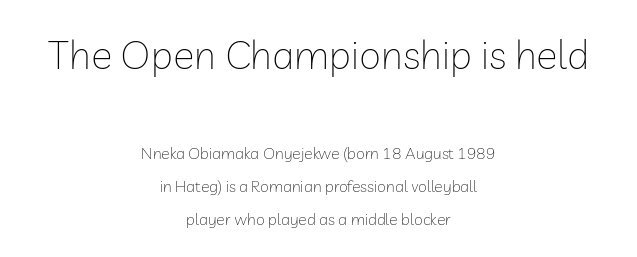
The image shows 40 px thin sans-serif type, upright; set centered, loose line spacing (2.05x), normal letter spacing, not underlined; the first (top) block is 2.5x larger; low stroke contrast and a medium x-height.
